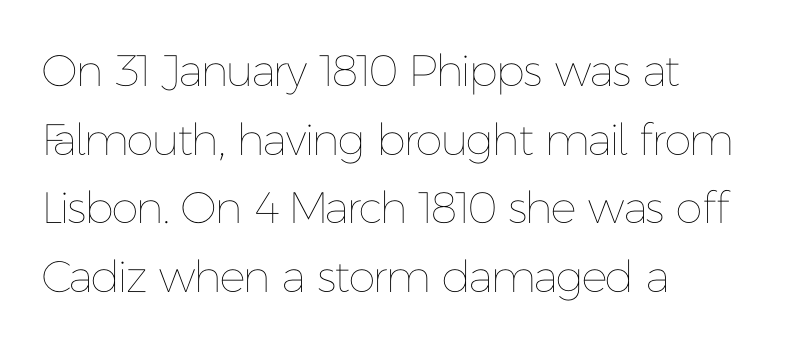
The image shows 44 px thin type, upright; set left-aligned, normal line spacing (1.56x), normal letter spacing, not underlined; low stroke contrast and a medium x-height.
